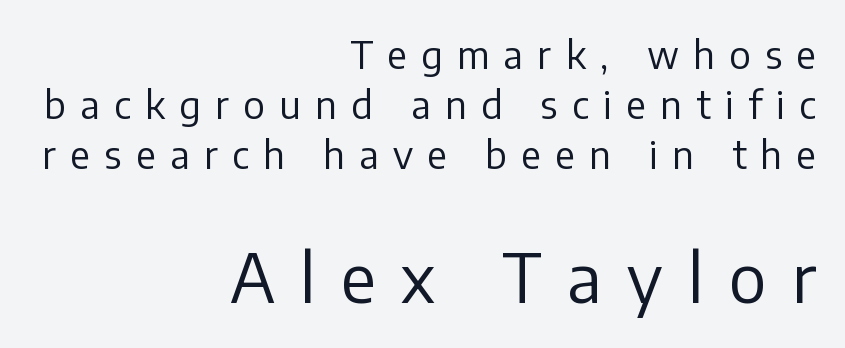
The image shows 67 px regular-weight sans-serif type, upright; set right-aligned, normal line spacing (1.32x), unusually wide letter spacing (+0.38 em), not underlined; the second (bottom) block is 1.76x larger; low stroke contrast and a medium x-height.
